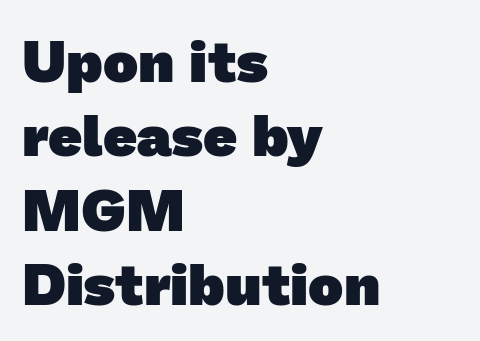
The image shows 59 px heavy sans-serif type; set left-aligned, normal line spacing (1.26x), normal letter spacing, not underlined; low stroke contrast and a medium x-height.
